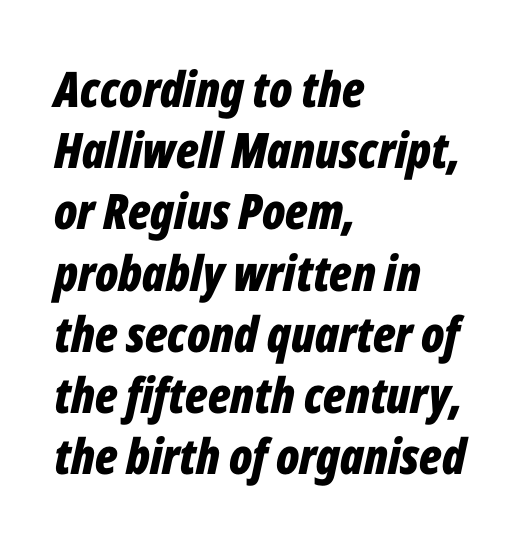
Q: Is the text bold? A: Yes.
Q: Is the text italic (slanted)? A: Yes, it leans right by about 12 degrees.
Q: Is the text underlined? A: No.
Q: How is the paragraph aligned? A: Left-aligned.
Q: Is the spacing between letters normal or unusually wide? A: Normal.
Q: Is the spacing between lines tight, normal or loose? A: Normal.
Q: Width (condensed, normal, or wide)? A: Condensed.
Q: Stroke contrast? A: Low.
Q: x-height? A: Medium.
Q: Monospaced? A: No.
